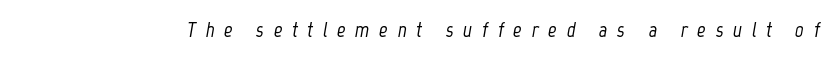
Descender tails drop into unmarked territory. Each word looks stretched out because of the extra space between its letters. The passage shown leans; its letterforms are oblique.
